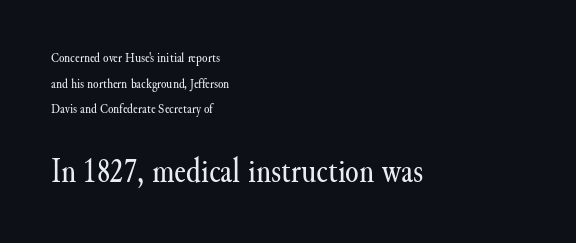
Q: Is the text bold? A: No.
Q: Is the text italic (slanted)? A: No, it is upright.
Q: Is the typeface a serif or a sans-serif typeface? A: Serif.
Q: Is the text underlined? A: No.
Q: How is the paragraph aligned? A: Left-aligned.
Q: Is the spacing between letters normal or unusually wide? A: Normal.
Q: Which block of text is set in a larger size, the first (top) or the second (bottom)? A: The second (bottom) one.
Q: Width (condensed, normal, or wide)? A: Normal.
Q: Stroke contrast? A: Medium.
Q: x-height? A: Small.
Q: Monospaced? A: No.
